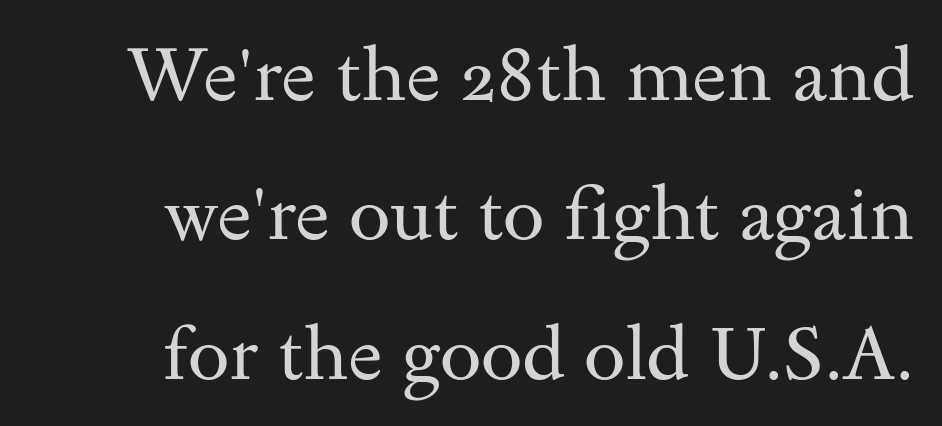
Q: Is the text bold? A: No.
Q: Is the text italic (slanted)? A: No, it is upright.
Q: Is the typeface a serif or a sans-serif typeface? A: Serif.
Q: Is the text underlined? A: No.
Q: How is the paragraph aligned? A: Right-aligned.
Q: Is the spacing between letters normal or unusually wide? A: Normal.
Q: Width (condensed, normal, or wide)? A: Wide.
Q: Stroke contrast? A: Medium.
Q: x-height? A: Small.
Q: Monospaced? A: No.
